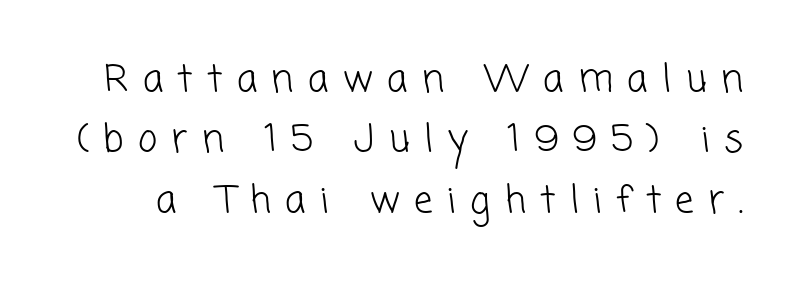
The image shows 37 px light sans-serif type; set normal line spacing (1.63x), unusually wide letter spacing (+0.39 em), not underlined; low stroke contrast and a medium x-height.
